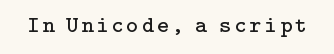
Honestly, there is no underline to notice here at all. This is roman type, the default non-slanted kind. Weight: not bold — regular or lighter.
